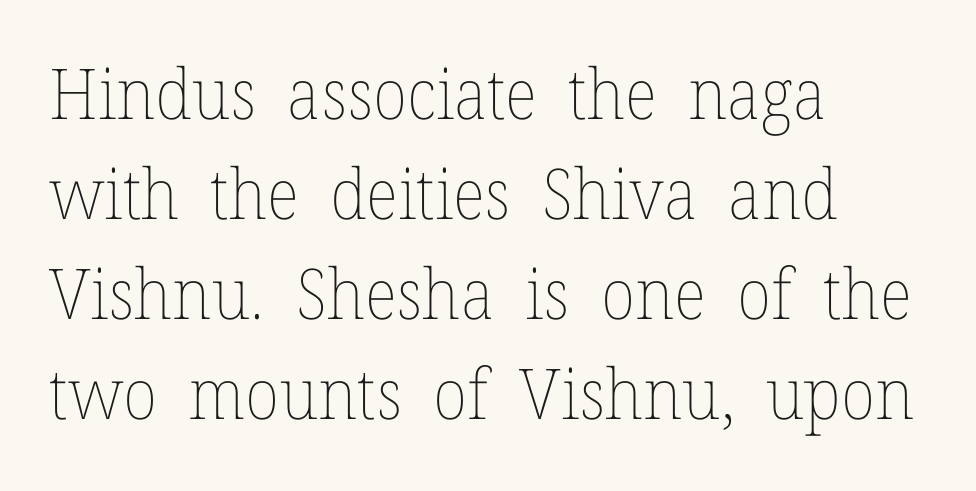
{"italic": "no", "bold": "no", "weight": "thin", "width": "normal", "stroke_contrast": "low", "x_height": "medium", "monospaced": "no", "underline": "no", "align": "left", "line_spacing": "normal", "line_spacing_ratio": 1.43, "letter_spacing": "normal", "letter_spacing_em": 0.0, "glyph_px": 70}
